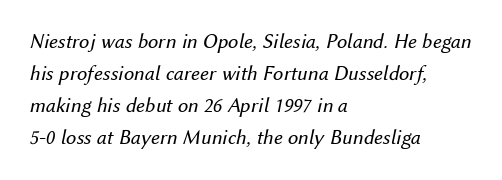
Q: Is the text bold? A: No.
Q: Is the text italic (slanted)? A: Yes, it leans right by about 12 degrees.
Q: Is the text underlined? A: No.
Q: How is the paragraph aligned? A: Left-aligned.
Q: Is the spacing between letters normal or unusually wide? A: Normal.
Q: Is the spacing between lines tight, normal or loose? A: Normal.
